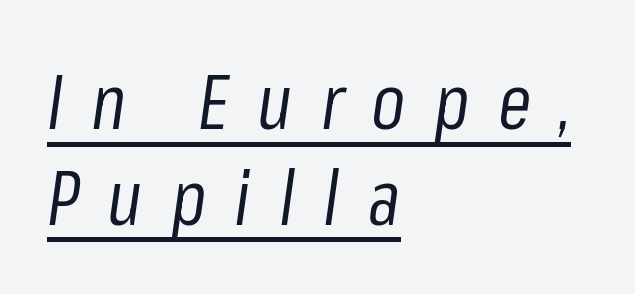
This rendering uses left alignment, leaving the right contour irregular. The typesetting does not lean heavy: it is not bold. The typesetter has applied underlining to the passage shown. Vertical spacing — default. This is oblique type, the kind used for emphasis or titles.
